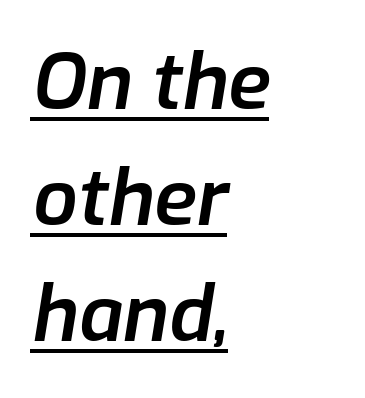
Q: Is the text bold? A: Semi-bold.
Q: Is the text italic (slanted)? A: Yes, it leans right by about 9 degrees.
Q: Is the text underlined? A: Yes.
Q: How is the paragraph aligned? A: Left-aligned.
Q: Is the spacing between letters normal or unusually wide? A: Normal.
Q: Is the spacing between lines tight, normal or loose? A: Normal.
Q: Width (condensed, normal, or wide)? A: Normal.
Q: Stroke contrast? A: Low.
Q: x-height? A: Medium.
Q: Monospaced? A: No.
